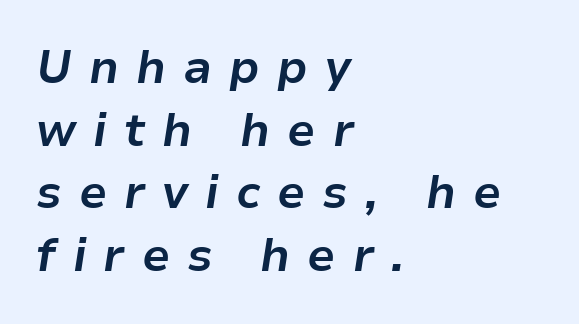
Q: Is the text bold? A: Yes.
Q: Is the text italic (slanted)? A: Yes, it leans right by about 9 degrees.
Q: Is the text underlined? A: No.
Q: How is the paragraph aligned? A: Left-aligned.
Q: Is the spacing between letters normal or unusually wide? A: Unusually wide.
Q: Is the spacing between lines tight, normal or loose? A: Normal.
Q: Width (condensed, normal, or wide)? A: Normal.
Q: Stroke contrast? A: Low.
Q: x-height? A: Medium.
Q: Monospaced? A: No.
